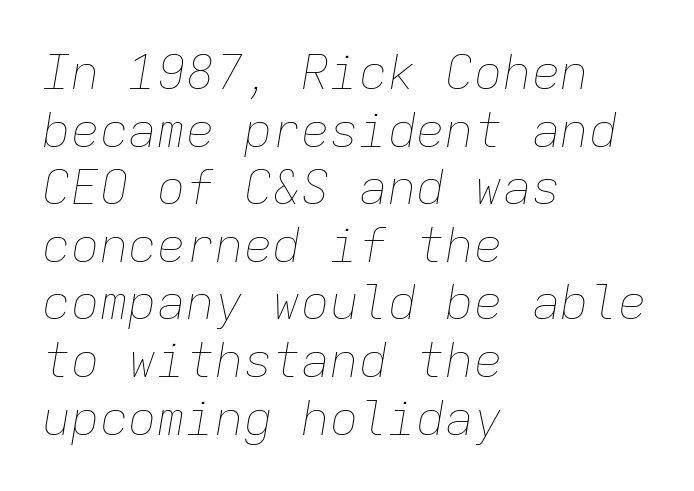
{"italic": "yes", "lean": "right", "slant_degrees": 9, "bold": "no", "weight": "thin", "width": "normal", "stroke_contrast": "low", "x_height": "medium", "monospaced": "yes", "underline": "no", "align": "left", "line_spacing_ratio": 1.2, "letter_spacing": "normal", "letter_spacing_em": 0.0, "glyph_px": 48}
